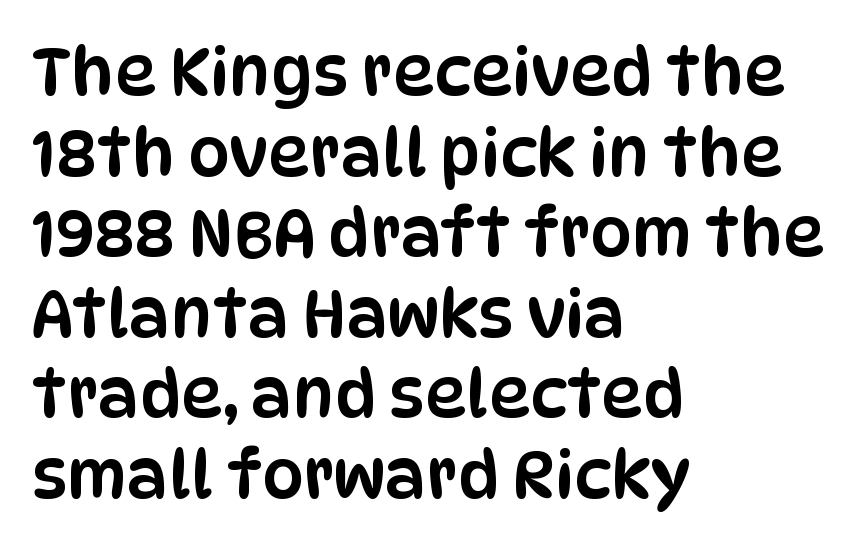
{"serif": "no", "italic": "no", "width": "condensed", "stroke_contrast": "low", "x_height": "large", "monospaced": "no", "underline": "no", "align": "left", "line_spacing_ratio": 1.22, "letter_spacing": "normal", "letter_spacing_em": 0.0, "glyph_px": 66}
